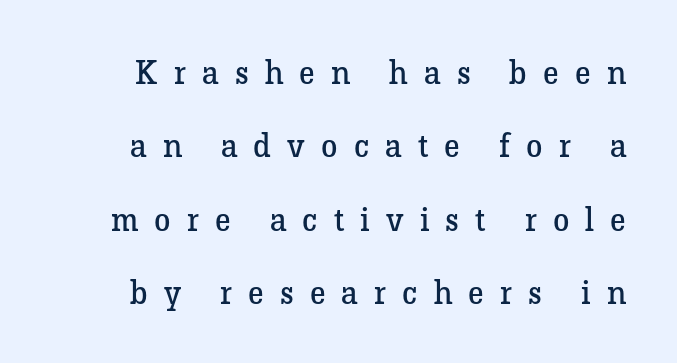
{"serif": "yes", "italic": "no", "bold": "no", "weight": "regular", "width": "normal", "stroke_contrast": "low", "x_height": "medium", "monospaced": "no", "underline": "no", "line_spacing": "loose", "line_spacing_ratio": 2.22, "letter_spacing": "wide", "letter_spacing_em": 0.49, "glyph_px": 33}
